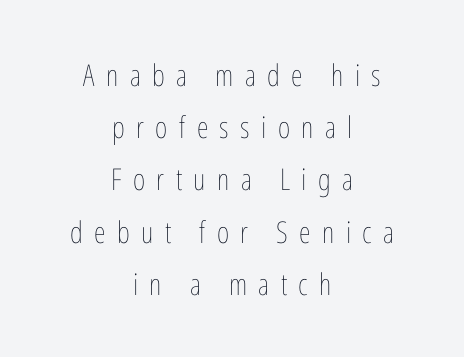
The image shows 30 px thin, condensed type, upright; set centered, line spacing 1.74x, unusually wide letter spacing (+0.38 em), not underlined; low stroke contrast and a medium x-height.
